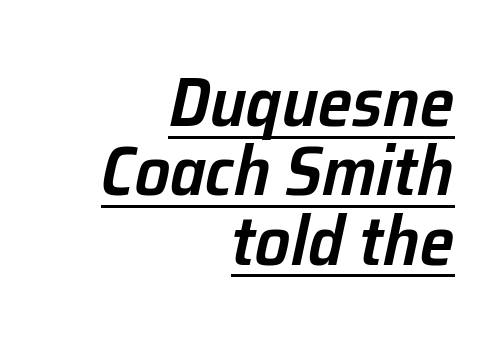
{"italic": "yes", "lean": "right", "slant_degrees": 12, "bold": "semi", "weight": "semibold", "width": "normal", "stroke_contrast": "low", "x_height": "medium", "monospaced": "no", "underline": "yes", "align": "right", "line_spacing": "tight", "line_spacing_ratio": 0.99, "letter_spacing": "normal", "letter_spacing_em": 0.0, "glyph_px": 70}
